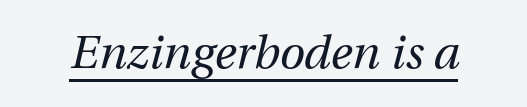
The image shows 46 px regular-weight type, italic (leaning right); set normal letter spacing, underlined; medium stroke contrast and a medium x-height.
